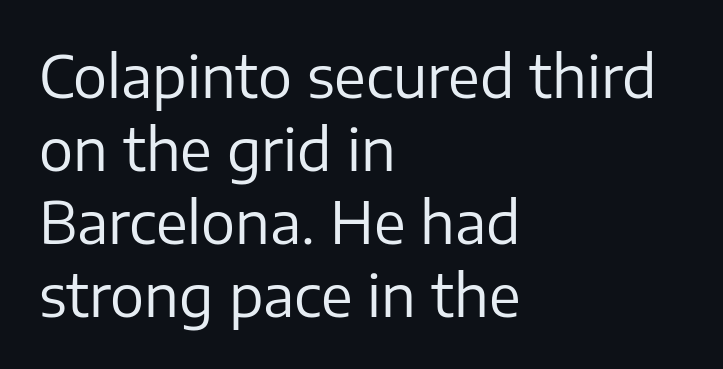
Q: Is the text bold? A: No.
Q: Is the text italic (slanted)? A: No, it is upright.
Q: Is the typeface a serif or a sans-serif typeface? A: Sans-serif.
Q: Is the text underlined? A: No.
Q: How is the paragraph aligned? A: Left-aligned.
Q: Is the spacing between letters normal or unusually wide? A: Normal.
Q: Is the spacing between lines tight, normal or loose? A: Normal.
Q: Width (condensed, normal, or wide)? A: Normal.
Q: Stroke contrast? A: Low.
Q: x-height? A: Medium.
Q: Monospaced? A: No.
